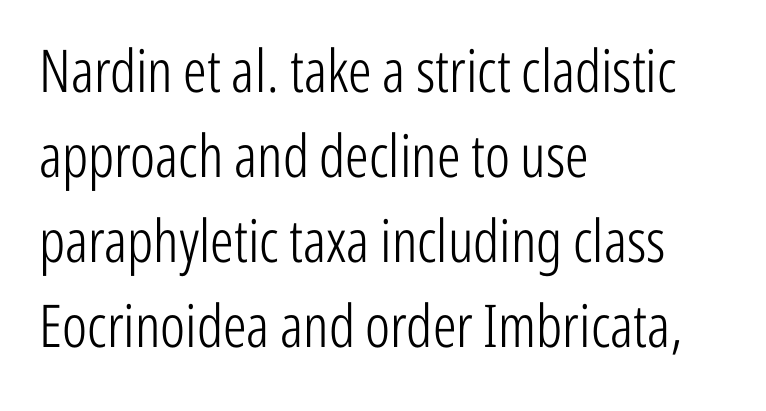
Q: Is the text bold? A: No.
Q: Is the text italic (slanted)? A: No, it is upright.
Q: Is the typeface a serif or a sans-serif typeface? A: Sans-serif.
Q: Is the text underlined? A: No.
Q: How is the paragraph aligned? A: Left-aligned.
Q: Is the spacing between letters normal or unusually wide? A: Normal.
Q: Is the spacing between lines tight, normal or loose? A: Normal.
Q: Width (condensed, normal, or wide)? A: Condensed.
Q: Stroke contrast? A: Low.
Q: x-height? A: Medium.
Q: Monospaced? A: No.
